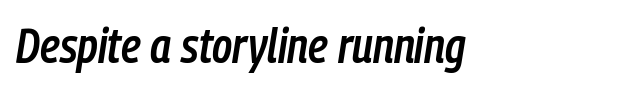
The image shows 48 px semibold, condensed type, italic (leaning right); set normal letter spacing, not underlined; low stroke contrast and a medium x-height.
